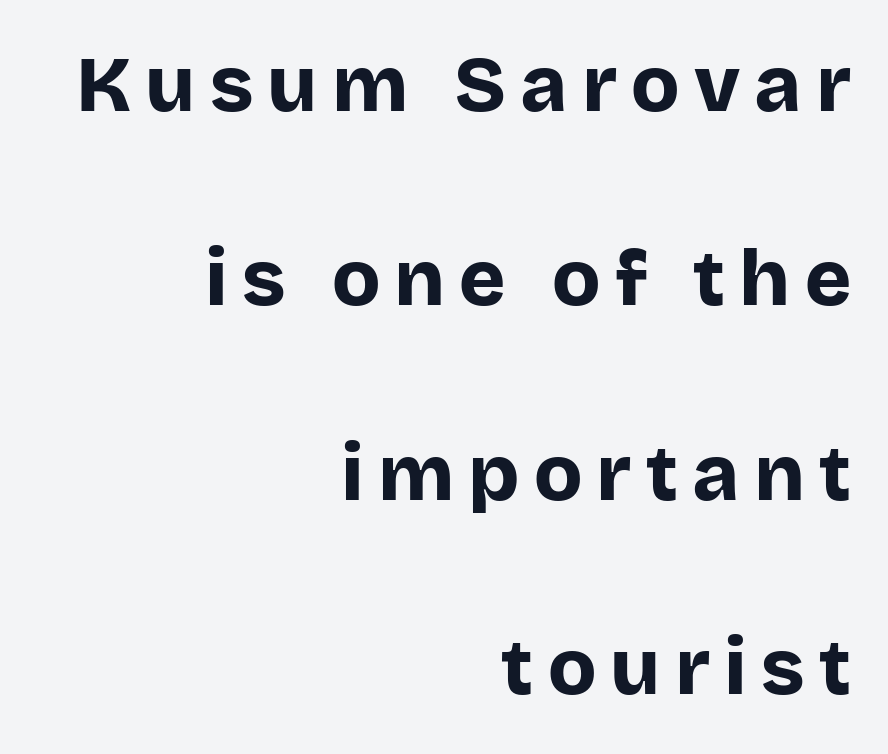
The image shows 79 px bold sans-serif type, upright; set right-aligned, loose line spacing (2.46x), not underlined; low stroke contrast and a large x-height.
